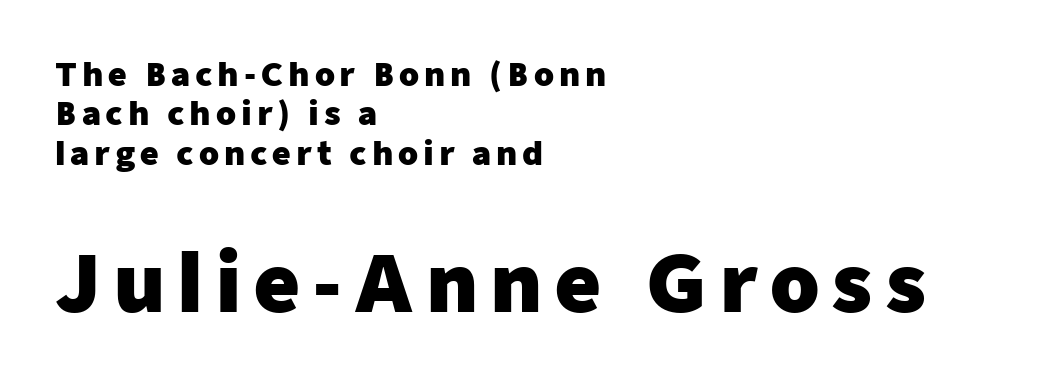
The image shows 79 px heavy sans-serif type, upright; set left-aligned, line spacing 1.23x, not underlined; the second (bottom) block is 2.47x larger; low stroke contrast and a medium x-height.
